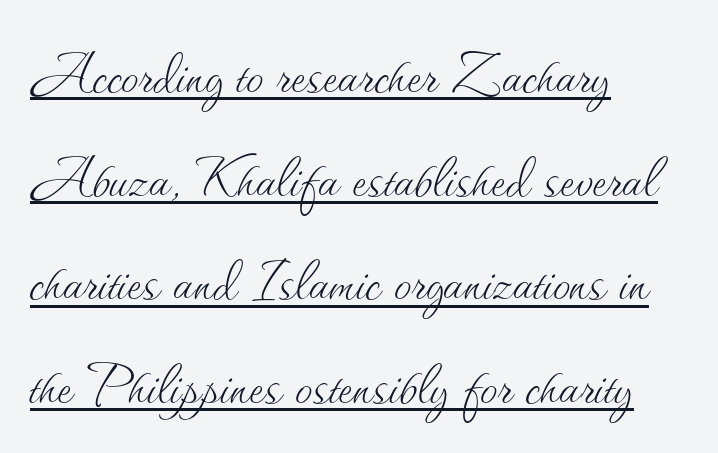
The image shows 70 px thin type; set left-aligned, normal line spacing (1.48x), normal letter spacing, underlined; medium stroke contrast and a small x-height.
